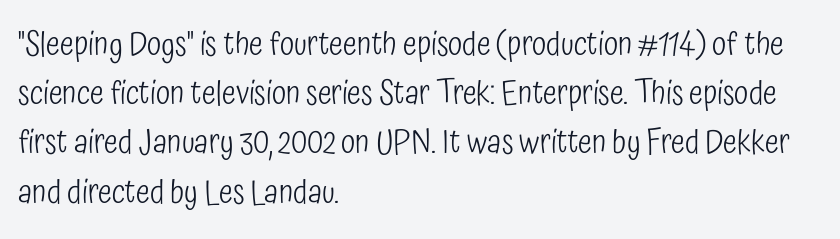
The image shows 33 px light, condensed sans-serif type, upright; set left-aligned, normal line spacing (1.49x), normal letter spacing, not underlined; low stroke contrast and a medium x-height.
